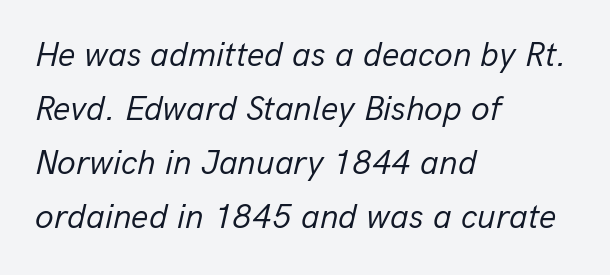
The image shows 34 px regular-weight type, italic (leaning right); set left-aligned, normal line spacing (1.59x), normal letter spacing, not underlined; low stroke contrast and a medium x-height.
